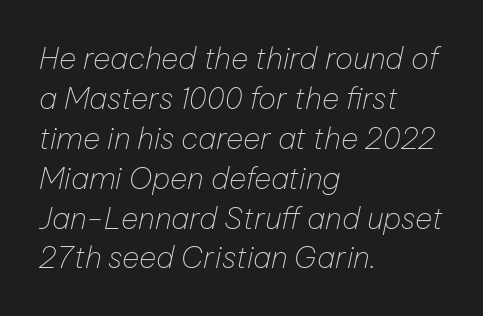
Students, observe: this is what conventionally led text looks like. Tracking here is standard; glyphs follow each other at the usual distance. Do the characters align in a grid? No, the font is proportional. Think standard paragraph weight, or any step lighter than that. This sample is left-justified, so line endings fall wherever the words run out. Descender tails drop into unmarked territory.
